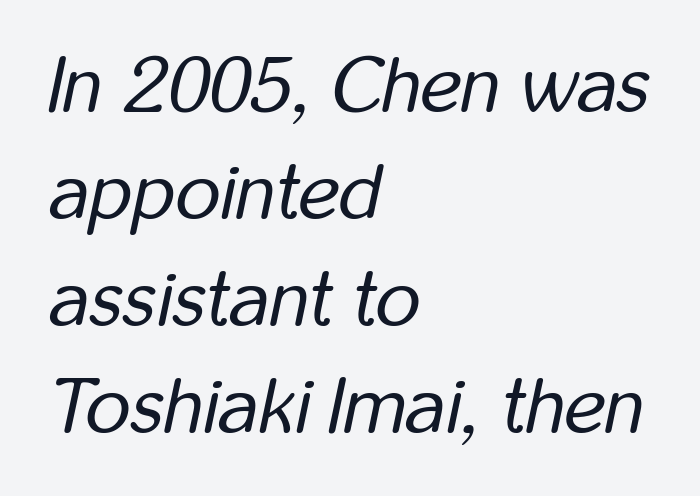
{"italic": "yes", "lean": "right", "slant_degrees": 12, "bold": "no", "weight": "regular", "width": "condensed", "stroke_contrast": "low", "x_height": "medium", "monospaced": "no", "underline": "no", "align": "left", "line_spacing": "normal", "line_spacing_ratio": 1.37, "letter_spacing": "normal", "letter_spacing_em": 0.0, "glyph_px": 78}
